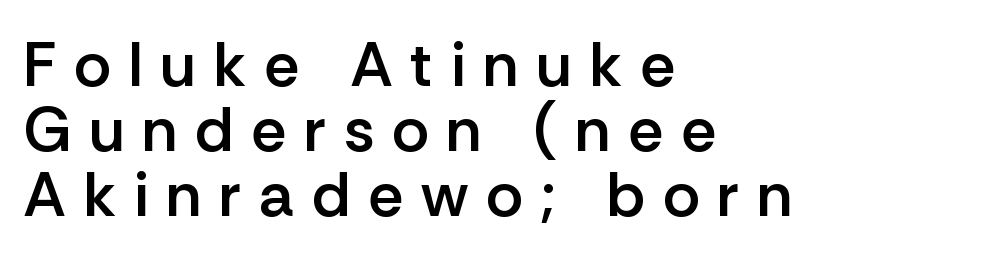
Type without underlining. Slightly chunky letters — semibold, I'd say, not full bold. Notice how descenders almost collide with the ascenders below — that's tight leading. The letters are spread apart with noticeably loose tracking.
